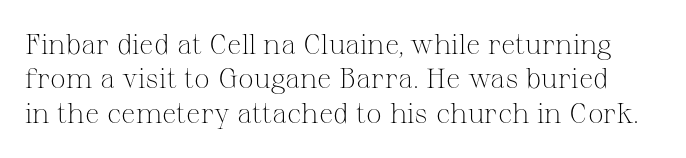
Q: Is the text bold? A: No.
Q: Is the text italic (slanted)? A: No, it is upright.
Q: Is the typeface a serif or a sans-serif typeface? A: Serif.
Q: Is the text underlined? A: No.
Q: Is the spacing between letters normal or unusually wide? A: Normal.
Q: Width (condensed, normal, or wide)? A: Normal.
Q: Stroke contrast? A: Medium.
Q: x-height? A: Medium.
Q: Monospaced? A: No.
